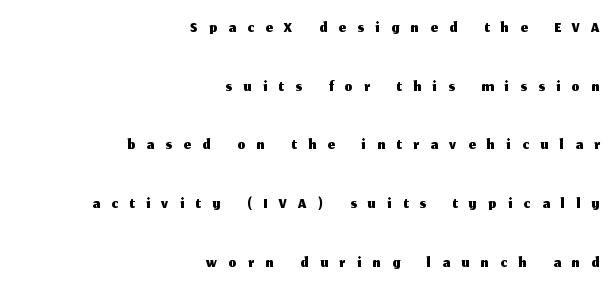
The image shows 25 px text type, upright; set right-aligned, loose line spacing (2.35x), unusually wide letter spacing (+0.47 em), not underlined.
